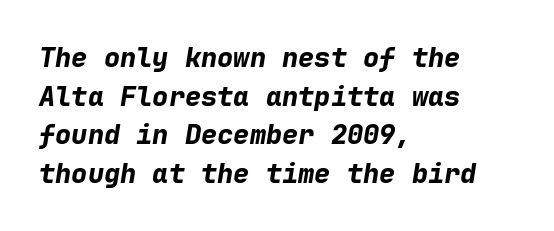
There is no visible air inserted between adjacent glyphs. You'd pick this weight for a headline — it's a proper bold. The typesetter chose a ragged-right arrangement here. A clean baseline with only descenders dipping below it.
